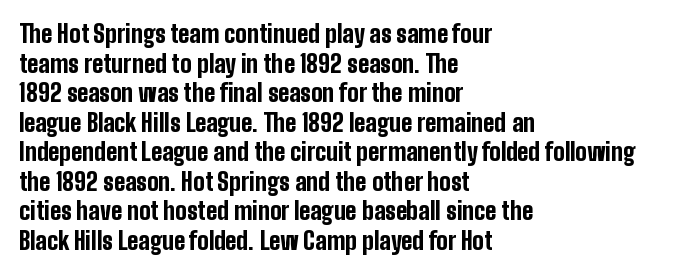
{"italic": "no", "bold": "yes", "underline": "no", "align": "left", "line_spacing_ratio": 1.23, "letter_spacing": "normal", "letter_spacing_em": 0.0, "glyph_px": 24}
